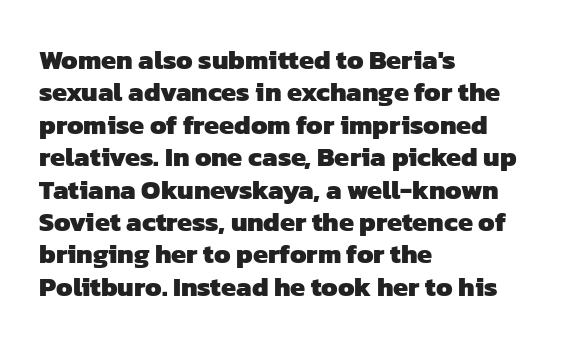
The image shows 27 px bold type; set left-aligned, line spacing 1.2x, normal letter spacing, not underlined.
